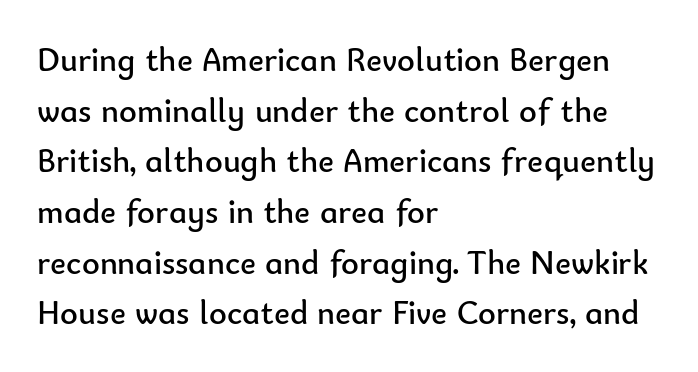
The image shows 34 px regular-weight sans-serif type, upright; set left-aligned, normal line spacing (1.49x), normal letter spacing, not underlined; low stroke contrast and a small x-height.
